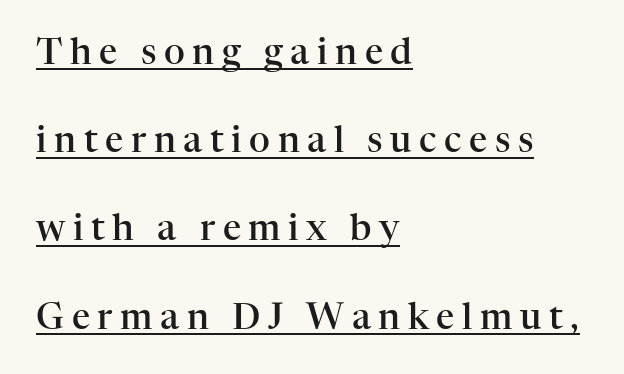
{"serif": "yes", "italic": "no", "bold": "semi", "weight": "semibold", "width": "normal", "stroke_contrast": "high", "x_height": "medium", "monospaced": "no", "underline": "yes", "align": "left", "line_spacing": "loose", "line_spacing_ratio": 2.45, "letter_spacing": "wide", "letter_spacing_em": 0.21, "glyph_px": 36}
